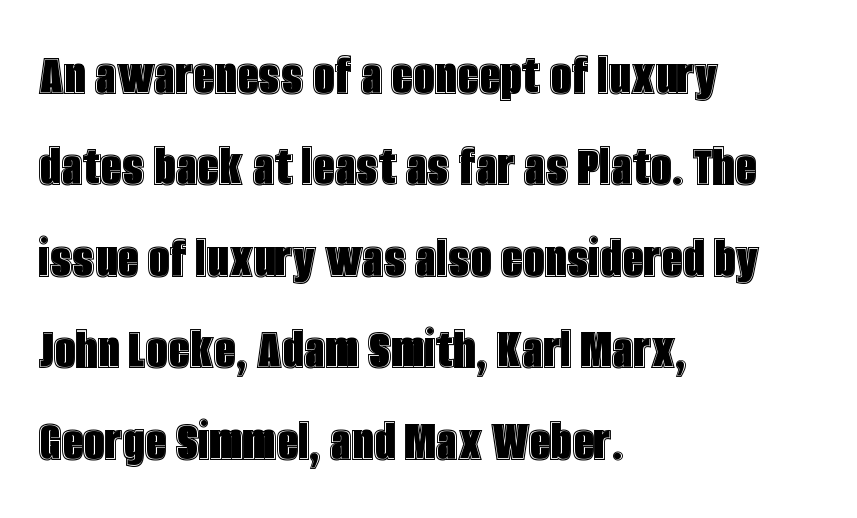
The image shows 61 px condensed type, upright; set left-aligned, normal line spacing (1.5x), normal letter spacing, not underlined; a large x-height.
